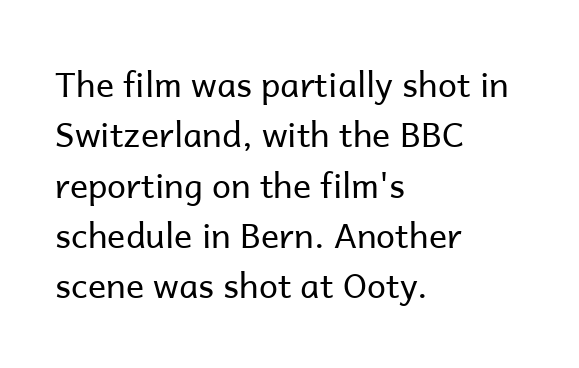
{"serif": "no", "italic": "no", "bold": "no", "weight": "regular", "width": "normal", "stroke_contrast": "low", "x_height": "medium", "monospaced": "no", "underline": "no", "align": "left", "line_spacing": "normal", "line_spacing_ratio": 1.48, "letter_spacing": "normal", "letter_spacing_em": 0.0, "glyph_px": 34}
